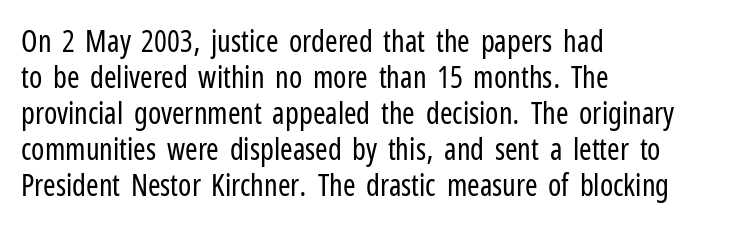
{"serif": "no", "italic": "no", "bold": "no", "weight": "regular", "width": "condensed", "stroke_contrast": "low", "x_height": "medium", "monospaced": "no", "underline": "no", "align": "left", "line_spacing_ratio": 1.2, "letter_spacing": "normal", "letter_spacing_em": 0.0, "glyph_px": 30}
